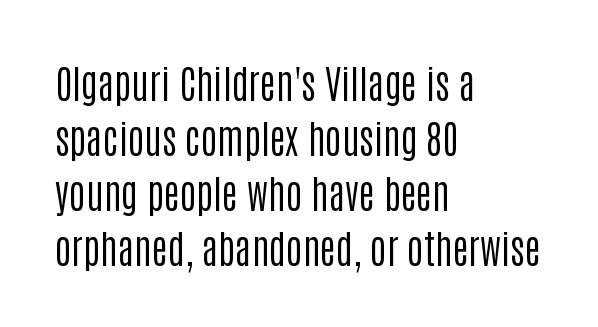
Q: Is the text bold? A: No.
Q: Is the text italic (slanted)? A: No, it is upright.
Q: Is the typeface a serif or a sans-serif typeface? A: Sans-serif.
Q: Is the text underlined? A: No.
Q: How is the paragraph aligned? A: Left-aligned.
Q: Is the spacing between letters normal or unusually wide? A: Normal.
Q: Is the spacing between lines tight, normal or loose? A: Normal.
Q: Width (condensed, normal, or wide)? A: Condensed.
Q: Stroke contrast? A: Low.
Q: x-height? A: Large.
Q: Monospaced? A: No.
